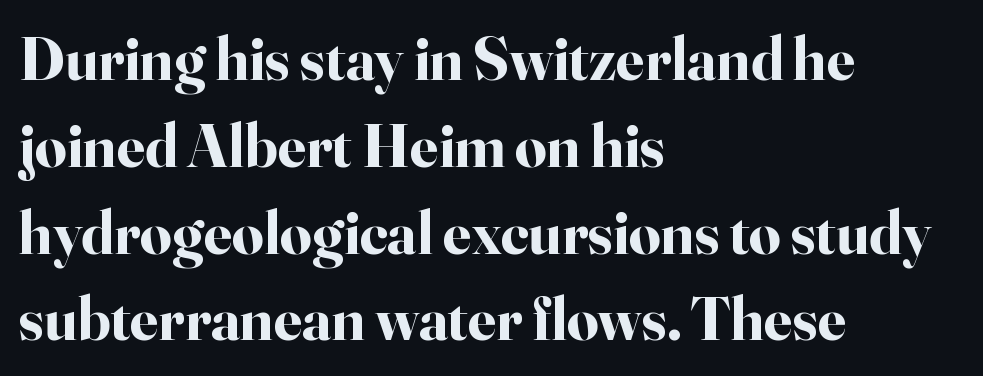
{"serif": "yes", "italic": "no", "bold": "yes", "weight": "bold", "width": "normal", "stroke_contrast": "high", "x_height": "small", "monospaced": "no", "underline": "no", "align": "left", "line_spacing": "normal", "line_spacing_ratio": 1.4, "letter_spacing": "normal", "letter_spacing_em": 0.0, "glyph_px": 62}
